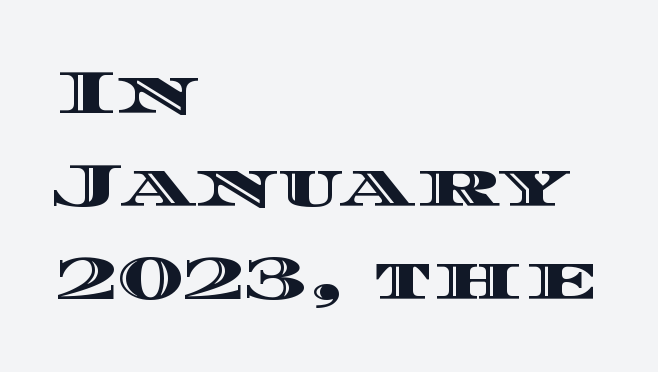
Q: Is the text italic (slanted)? A: No, it is upright.
Q: Is the text underlined? A: No.
Q: How is the paragraph aligned? A: Left-aligned.
Q: Is the spacing between letters normal or unusually wide? A: Normal.
Q: Is the spacing between lines tight, normal or loose? A: Normal.
Q: Width (condensed, normal, or wide)? A: Wide.
Q: x-height? A: Large.
Q: Monospaced? A: No.
